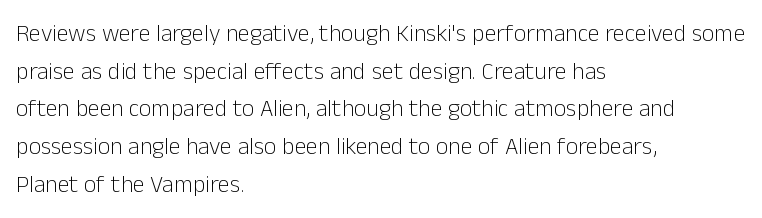
The image shows 24 px text type, upright; set left-aligned, normal line spacing (1.57x), normal letter spacing, not underlined.
